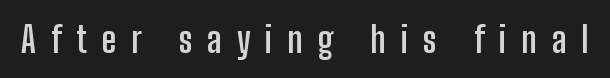
{"serif": "no", "italic": "no", "bold": "yes", "weight": "semibold", "width": "condensed", "stroke_contrast": "low", "x_height": "medium", "monospaced": "no", "underline": "no", "letter_spacing": "wide", "letter_spacing_em": 0.41, "glyph_px": 36}
